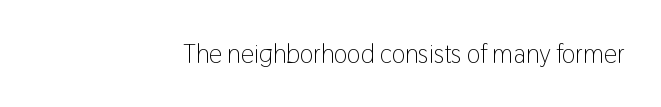
The image shows 26 px text type, upright; set normal letter spacing, not underlined.
